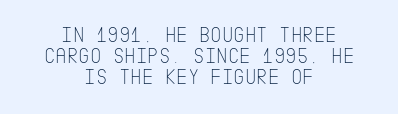
The lines in this sample share a center point and differ in where they start and stop. Spacing between characters is what you'd get straight out of the box. Nope, not italic — everything's standing straight. The letterforms sit at book weight or below. The space between consecutive lines is stingy. Anything drawn beneath the words? Only blank space.
